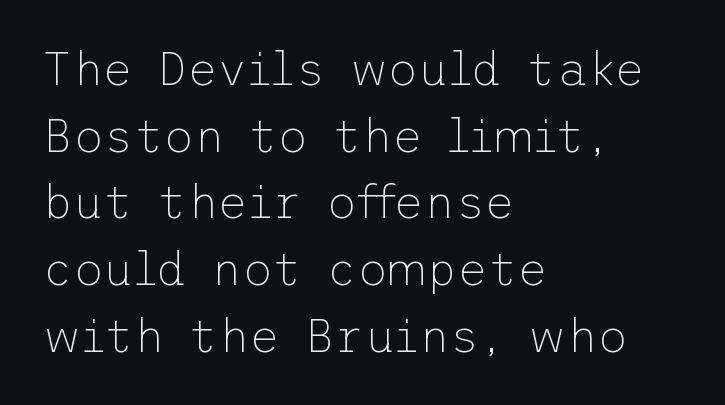
The image shows 47 px thin sans-serif type, upright; set left-aligned, normal line spacing (1.42x), normal letter spacing, not underlined; low stroke contrast and a medium x-height.
